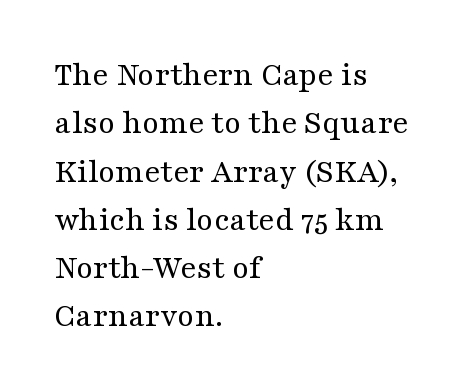
{"serif": "yes", "italic": "no", "bold": "no", "weight": "regular", "width": "wide", "stroke_contrast": "medium", "x_height": "medium", "monospaced": "no", "underline": "no", "align": "left", "line_spacing": "normal", "line_spacing_ratio": 1.42, "letter_spacing": "normal", "letter_spacing_em": 0.0, "glyph_px": 34}
